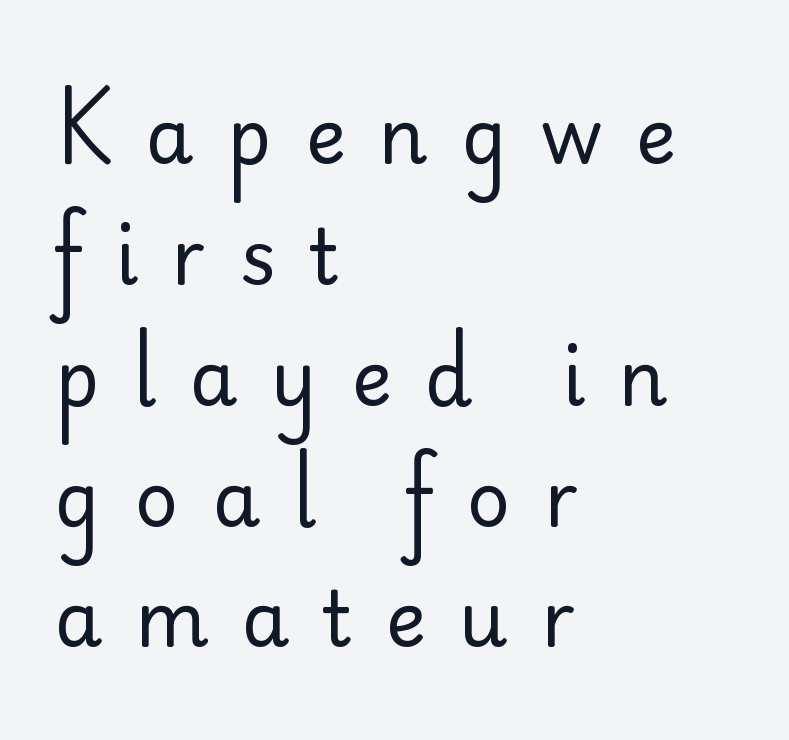
{"serif": "no", "italic": "no", "bold": "no", "weight": "regular", "width": "normal", "stroke_contrast": "low", "x_height": "small", "monospaced": "no", "underline": "no", "align": "left", "line_spacing": "normal", "line_spacing_ratio": 1.59, "letter_spacing": "wide", "letter_spacing_em": 0.44, "glyph_px": 76}
